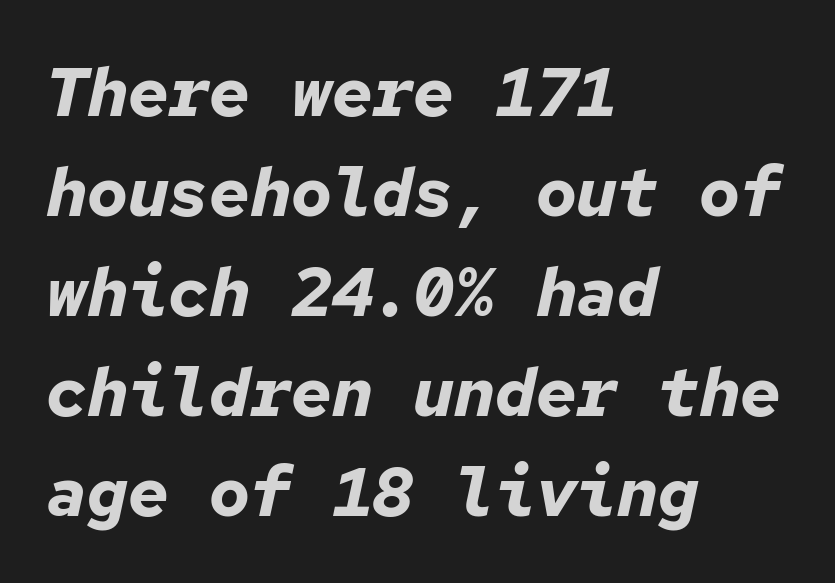
Q: Is the text bold? A: Yes.
Q: Is the text italic (slanted)? A: Yes, it leans right by about 12 degrees.
Q: Is the text underlined? A: No.
Q: How is the paragraph aligned? A: Left-aligned.
Q: Is the spacing between letters normal or unusually wide? A: Normal.
Q: Is the spacing between lines tight, normal or loose? A: Normal.
Q: Width (condensed, normal, or wide)? A: Normal.
Q: Stroke contrast? A: Low.
Q: x-height? A: Medium.
Q: Monospaced? A: Yes.
